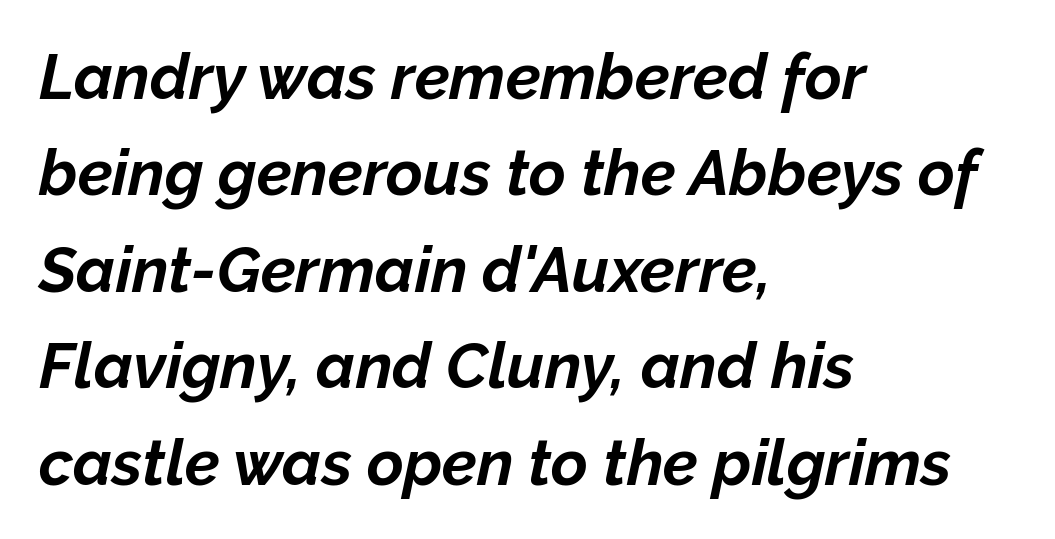
The image shows 63 px bold type, italic (leaning right); set left-aligned, normal line spacing (1.53x), normal letter spacing, not underlined; low stroke contrast and a medium x-height.
